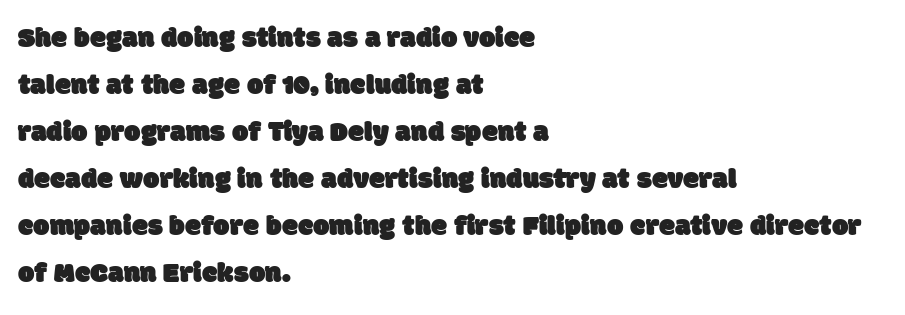
{"serif": "no", "width": "normal", "stroke_contrast": "low", "x_height": "large", "monospaced": "no", "underline": "no", "align": "left", "line_spacing": "normal", "line_spacing_ratio": 1.62, "letter_spacing": "normal", "letter_spacing_em": 0.0, "glyph_px": 29}
